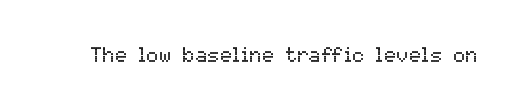
{"italic": "no", "bold": "no", "underline": "no", "letter_spacing": "normal", "letter_spacing_em": 0.0, "glyph_px": 21}
